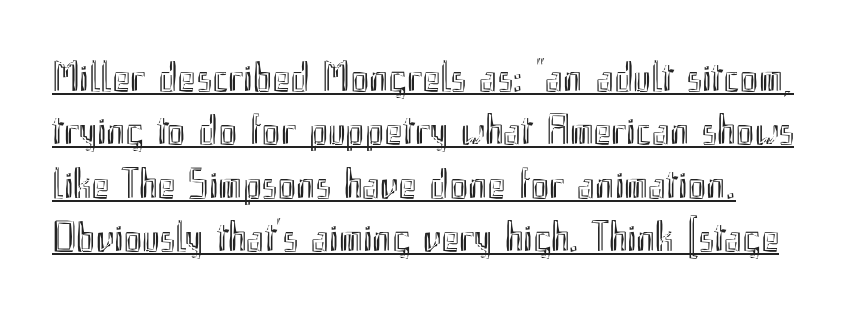
The glyphs are accompanied by a horizontal stroke just below them. Tall strokes in this sample are plumb rather than angled. The rendering keeps characters at their native spacing. Here the designer chose a conventional face with non-uniform glyph widths.
